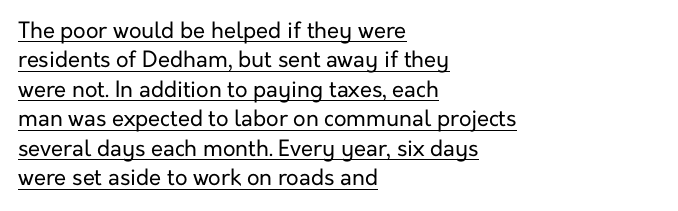
Q: Is the text bold? A: No.
Q: Is the text italic (slanted)? A: No, it is upright.
Q: Is the text underlined? A: Yes.
Q: How is the paragraph aligned? A: Left-aligned.
Q: Is the spacing between letters normal or unusually wide? A: Normal.
Q: Is the spacing between lines tight, normal or loose? A: Normal.
